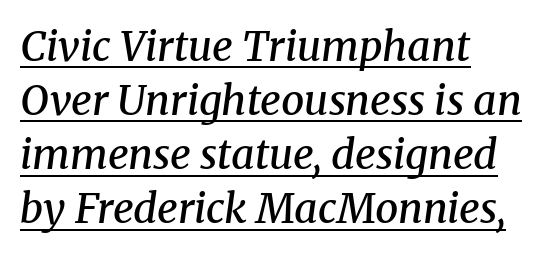
The image shows 41 px semibold serif type, italic (leaning right); set left-aligned, normal line spacing (1.32x), normal letter spacing, underlined; medium stroke contrast and a medium x-height.
